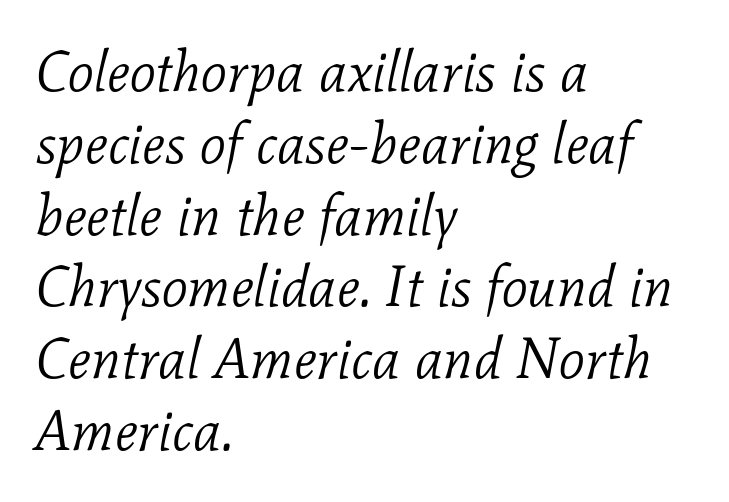
The image shows 57 px light serif type, italic (leaning right); set left-aligned, normal line spacing (1.26x), normal letter spacing, not underlined; low stroke contrast and a medium x-height.
